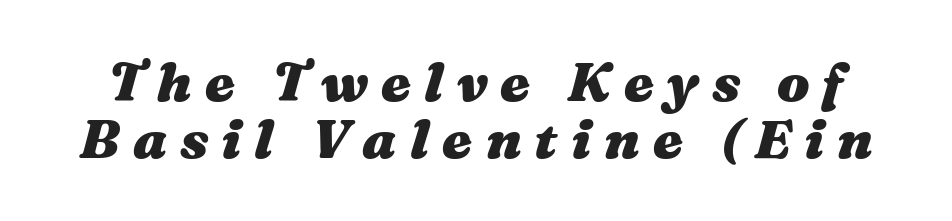
{"italic": "yes", "lean": "right", "slant_degrees": 16, "bold": "yes", "weight": "heavy", "width": "wide", "stroke_contrast": "medium", "x_height": "medium", "monospaced": "no", "underline": "no", "line_spacing": "tight", "line_spacing_ratio": 1.06, "letter_spacing": "wide", "letter_spacing_em": 0.24, "glyph_px": 54}
